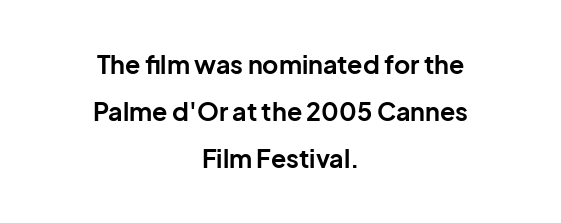
The image shows 25 px bold type, upright; set centered, line spacing 1.89x, normal letter spacing, not underlined.
